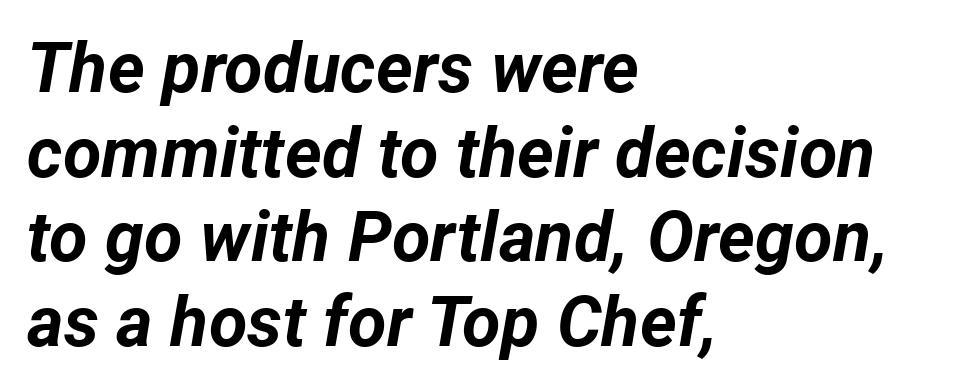
{"italic": "yes", "lean": "right", "slant_degrees": 12, "bold": "yes", "weight": "bold", "width": "normal", "stroke_contrast": "low", "x_height": "medium", "monospaced": "no", "underline": "no", "align": "left", "line_spacing_ratio": 1.21, "letter_spacing": "normal", "letter_spacing_em": 0.0, "glyph_px": 70}
